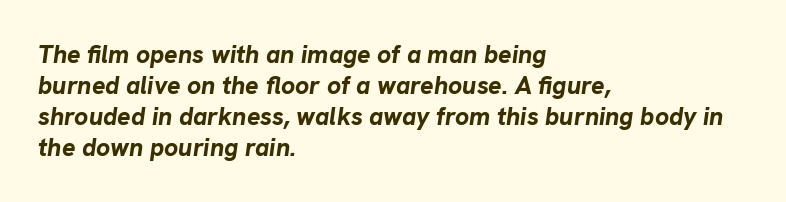
The strokes are fattened all the way to bold. Compared with a centered layout, this one pins lines to the left instead. The typography opts for an oblique posture over an upright one. A bare baseline throughout the passage.
